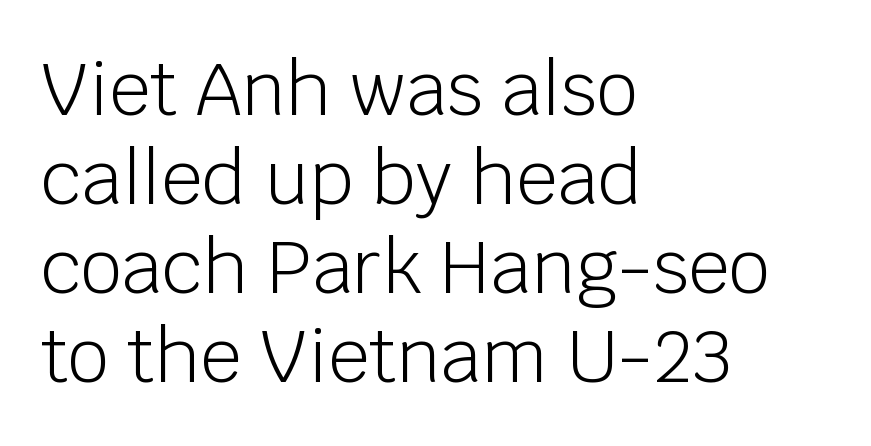
Descender tails drop into unmarked territory. This sample uses an upright cut, with every glyph sitting square on the baseline. Here the designer chose a conventional face with non-uniform glyph widths. Short note: letters normally spaced. Type style note: lacks serifs. If you drew a ruler down the left edge, every line would touch it.
